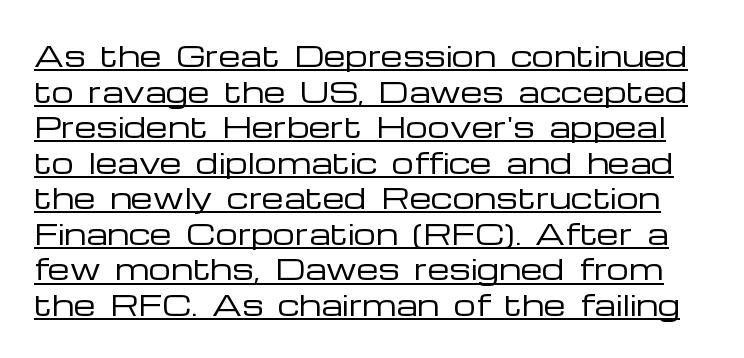
{"serif": "no", "italic": "no", "bold": "no", "weight": "regular", "width": "wide", "stroke_contrast": "low", "x_height": "medium", "monospaced": "no", "underline": "yes", "line_spacing": "normal", "line_spacing_ratio": 1.27, "letter_spacing": "normal", "letter_spacing_em": 0.0, "glyph_px": 28}
